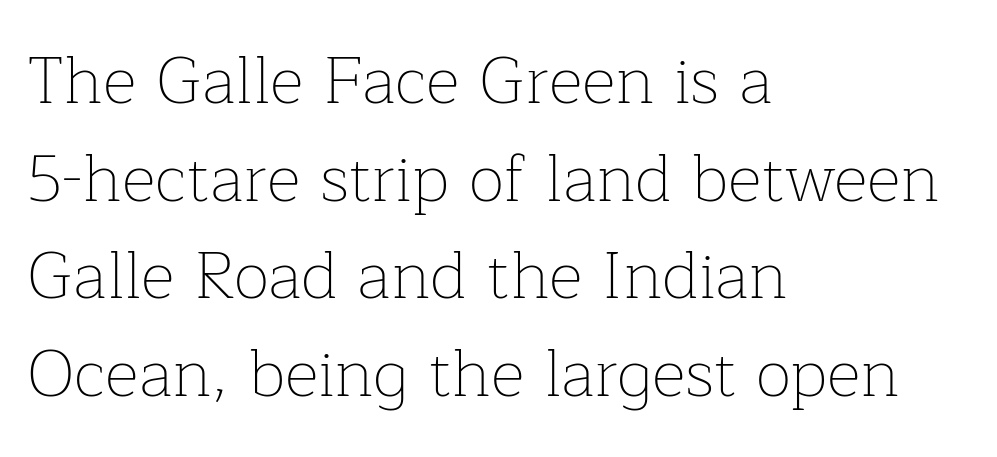
Q: Is the text bold? A: No.
Q: Is the text italic (slanted)? A: No, it is upright.
Q: Is the typeface a serif or a sans-serif typeface? A: Serif.
Q: Is the text underlined? A: No.
Q: How is the paragraph aligned? A: Left-aligned.
Q: Is the spacing between letters normal or unusually wide? A: Normal.
Q: Is the spacing between lines tight, normal or loose? A: Normal.
Q: Width (condensed, normal, or wide)? A: Normal.
Q: Stroke contrast? A: Low.
Q: x-height? A: Medium.
Q: Monospaced? A: No.
